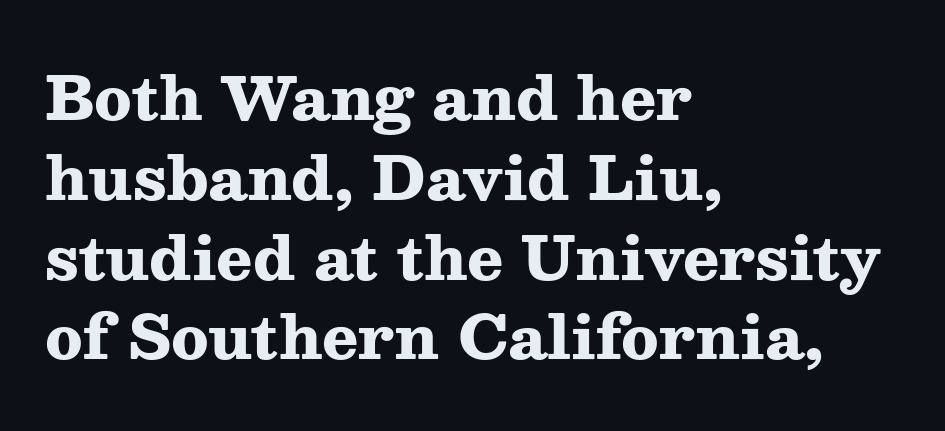
{"serif": "yes", "italic": "no", "bold": "yes", "weight": "heavy", "width": "wide", "stroke_contrast": "medium", "x_height": "medium", "monospaced": "no", "underline": "no", "align": "left", "line_spacing": "normal", "line_spacing_ratio": 1.33, "letter_spacing": "normal", "letter_spacing_em": 0.0, "glyph_px": 60}
